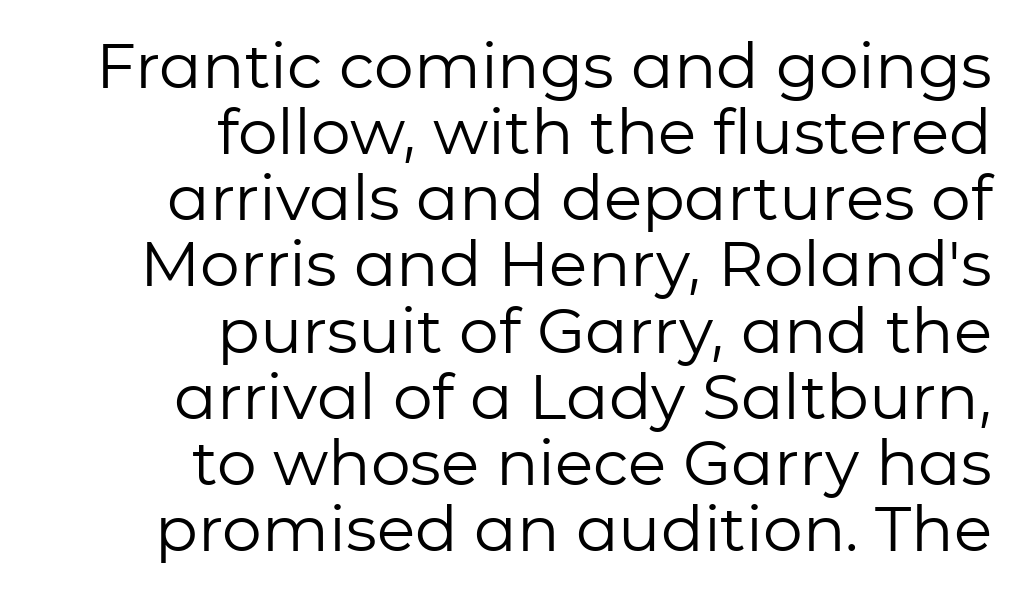
Q: Is the text bold? A: No.
Q: Is the text italic (slanted)? A: No, it is upright.
Q: Is the typeface a serif or a sans-serif typeface? A: Sans-serif.
Q: Is the text underlined? A: No.
Q: How is the paragraph aligned? A: Right-aligned.
Q: Is the spacing between letters normal or unusually wide? A: Normal.
Q: Is the spacing between lines tight, normal or loose? A: Tight.
Q: Width (condensed, normal, or wide)? A: Normal.
Q: Stroke contrast? A: Low.
Q: x-height? A: Medium.
Q: Monospaced? A: No.
